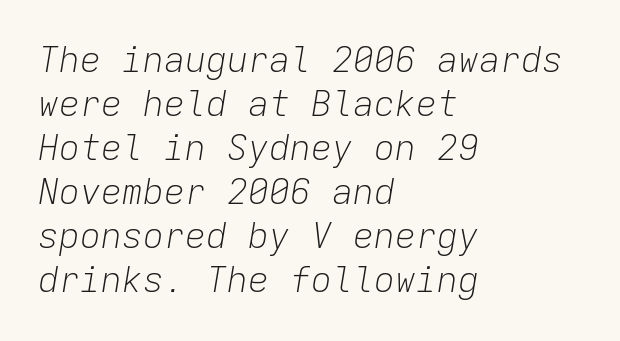
The image shows 35 px light type, italic (leaning right), monospaced; set left-aligned, normal line spacing (1.26x), normal letter spacing, not underlined; low stroke contrast and a medium x-height.
